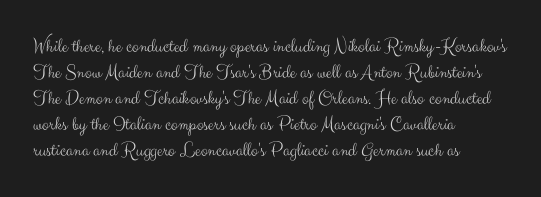
Where is the straight margin? On the left. This sample keeps an unexceptional amount of space between lines. The typesetting does not lean heavy: it is not bold. The gaps between neighbouring characters are ordinary and unremarkable. A clean baseline with only descenders dipping below it.
